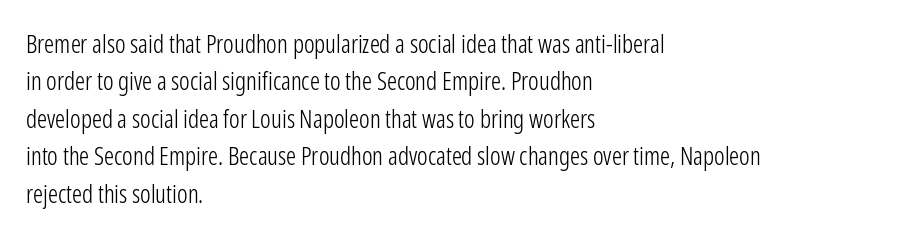
{"italic": "no", "bold": "no", "underline": "no", "align": "left", "line_spacing": "normal", "line_spacing_ratio": 1.5, "letter_spacing": "normal", "letter_spacing_em": 0.0, "glyph_px": 25}
